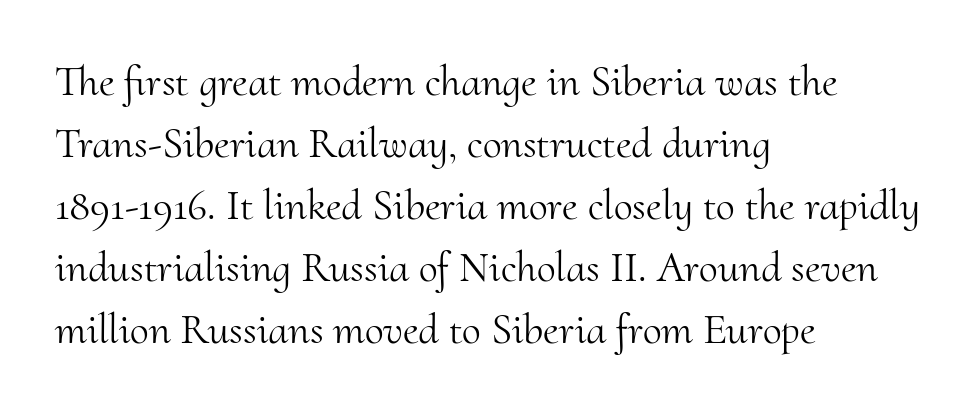
One glance says typical: line gaps are just what's usual. Rule under the text: the space is simply empty. Default kerning and tracking; the words read as compact shapes. Is this a sans? No — the strokes have serifs. The letters advance in unequal steps, a hallmark of proportional type.
